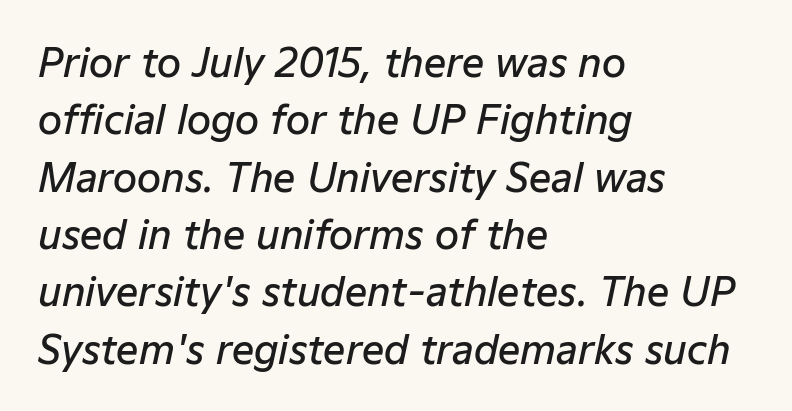
The image shows 39 px semibold type, italic (leaning right); set left-aligned, normal line spacing (1.47x), normal letter spacing, not underlined; low stroke contrast and a medium x-height.
